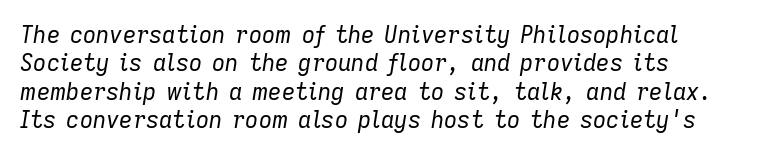
{"italic": "yes", "lean": "right", "slant_degrees": 9, "bold": "no", "underline": "no", "line_spacing_ratio": 1.23, "letter_spacing": "normal", "letter_spacing_em": 0.0, "glyph_px": 23}
